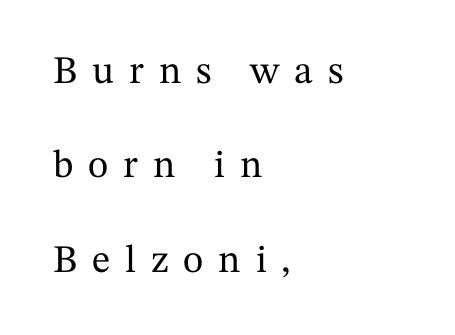
A typesetter would call this heavily tracked-out type. The strip under each line holds only bare page. The ragged edge is on the right, which tells us the setting is flush left. Looks like regular typesetting: each glyph gets only the width it needs.
